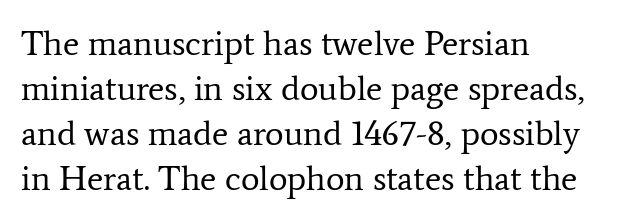
The image shows 35 px regular-weight serif type, upright; set left-aligned, normal line spacing (1.29x), normal letter spacing, not underlined; low stroke contrast and a medium x-height.
